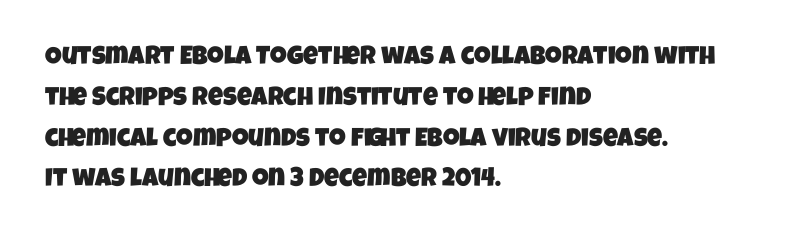
The area under the type is left untouched. Does the leading feel generous? No, just average. Does extra space separate the letters? No, they use regular spacing. Casual observation: everything's shoved over to the left.
